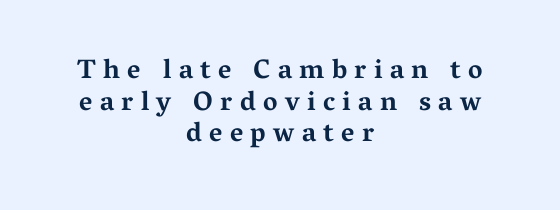
The image shows 27 px bold type, upright; set centered, line spacing 1.17x, unusually wide letter spacing (+0.27 em), not underlined.
